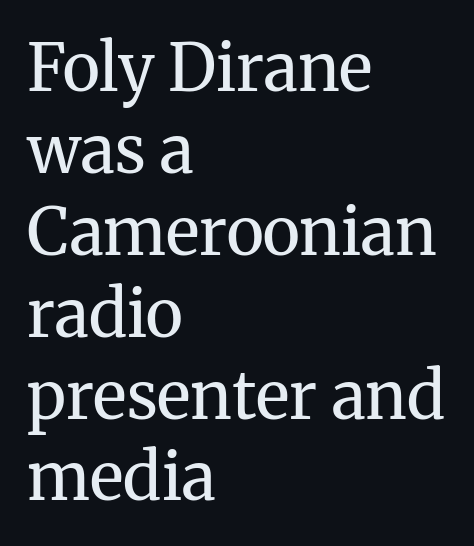
Letters rest on an invisible, unmarked baseline. A typesetter would label this face a serif. Interline gaps are of average width in this sample. Notice how the passage keeps a crisp vertical edge on the left only. Unlike italic type, these characters show no tilt at all.
